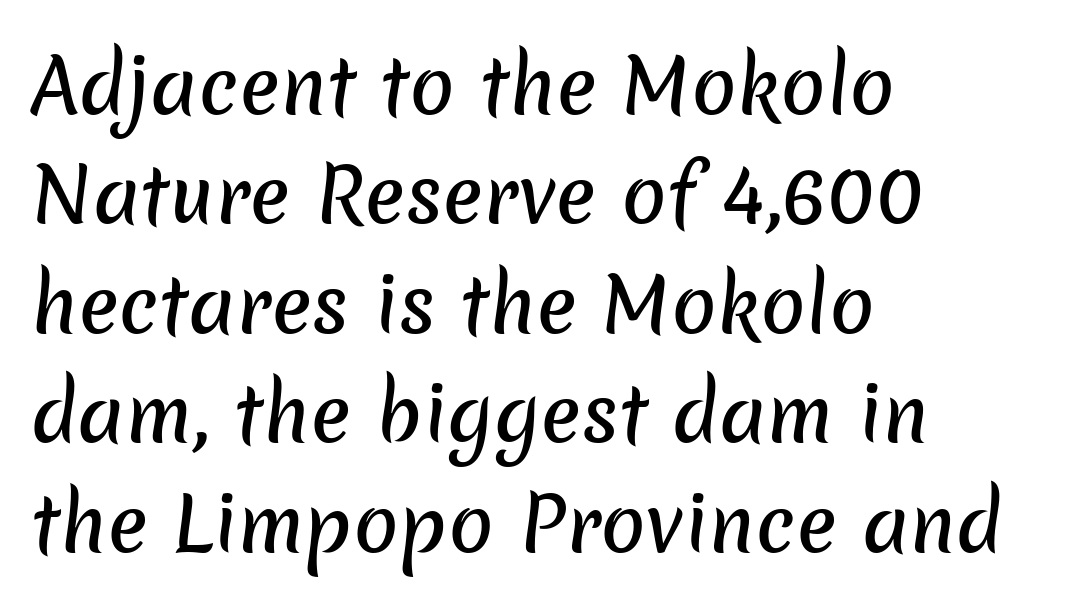
{"serif": "no", "width": "normal", "stroke_contrast": "low", "x_height": "medium", "monospaced": "no", "underline": "no", "align": "left", "line_spacing": "normal", "line_spacing_ratio": 1.46, "letter_spacing": "normal", "letter_spacing_em": 0.0, "glyph_px": 75}
